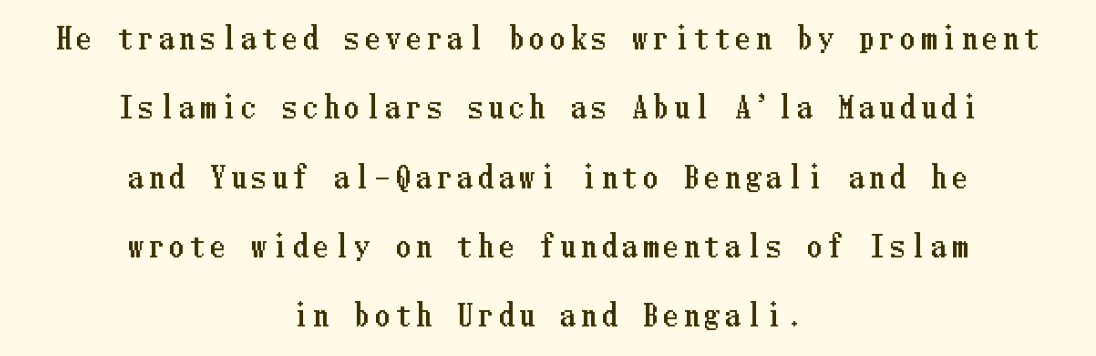
Q: Is the text italic (slanted)? A: No, it is upright.
Q: Is the text underlined? A: No.
Q: How is the paragraph aligned? A: Centered.
Q: Is the spacing between letters normal or unusually wide? A: Unusually wide.
Q: Is the spacing between lines tight, normal or loose? A: Loose.
Q: Width (condensed, normal, or wide)? A: Condensed.
Q: Stroke contrast? A: Low.
Q: x-height? A: Medium.
